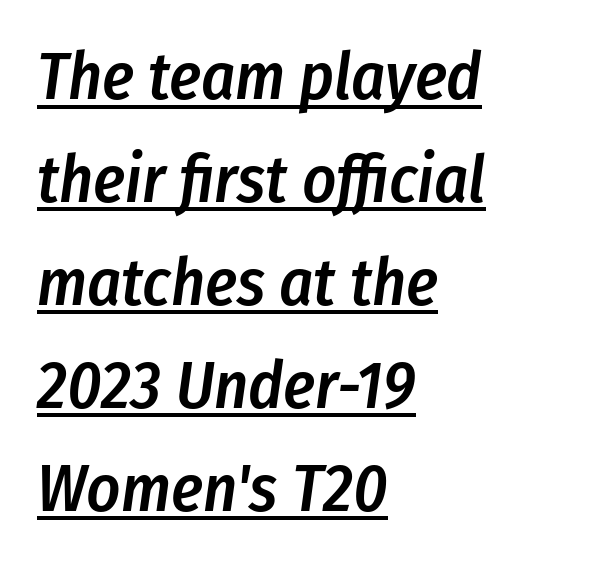
Q: Is the text bold? A: Semi-bold.
Q: Is the text italic (slanted)? A: Yes, it leans right by about 8 degrees.
Q: Is the text underlined? A: Yes.
Q: How is the paragraph aligned? A: Left-aligned.
Q: Is the spacing between letters normal or unusually wide? A: Normal.
Q: Is the spacing between lines tight, normal or loose? A: Normal.
Q: Width (condensed, normal, or wide)? A: Condensed.
Q: Stroke contrast? A: Low.
Q: x-height? A: Medium.
Q: Monospaced? A: No.
